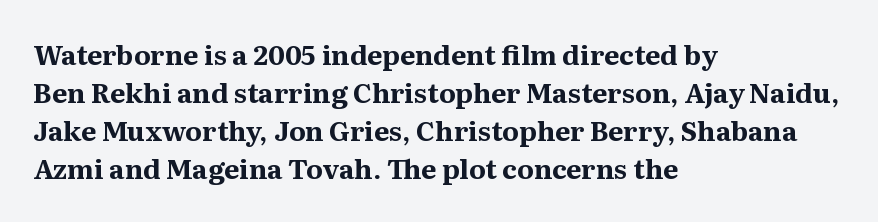
Q: Is the text bold? A: Yes.
Q: Is the text italic (slanted)? A: No, it is upright.
Q: Is the text underlined? A: No.
Q: How is the paragraph aligned? A: Left-aligned.
Q: Is the spacing between letters normal or unusually wide? A: Normal.
Q: Is the spacing between lines tight, normal or loose? A: Normal.
